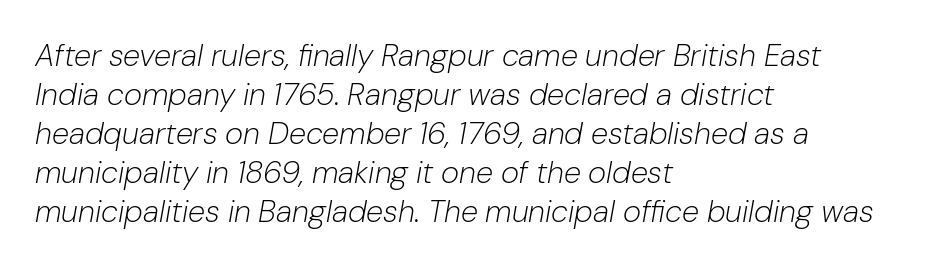
{"italic": "yes", "lean": "right", "slant_degrees": 10, "bold": "no", "weight": "light", "width": "normal", "stroke_contrast": "low", "x_height": "medium", "monospaced": "no", "underline": "no", "align": "left", "line_spacing": "normal", "line_spacing_ratio": 1.26, "letter_spacing": "normal", "letter_spacing_em": 0.0, "glyph_px": 31}
